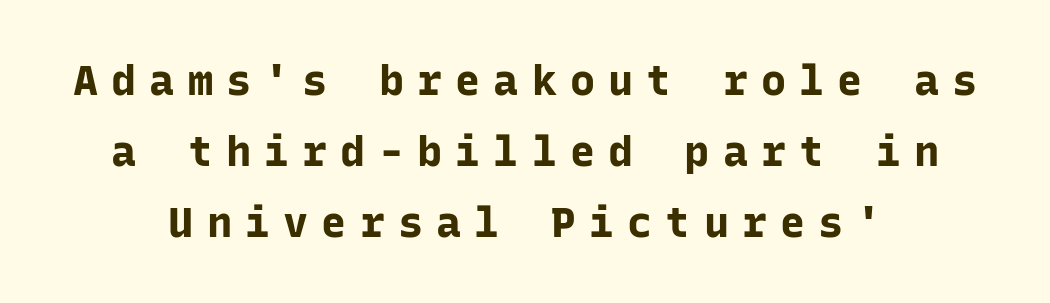
The image shows 42 px bold sans-serif type, upright, monospaced; set centered, normal line spacing (1.69x), unusually wide letter spacing (+0.31 em), not underlined; low stroke contrast and a medium x-height.
